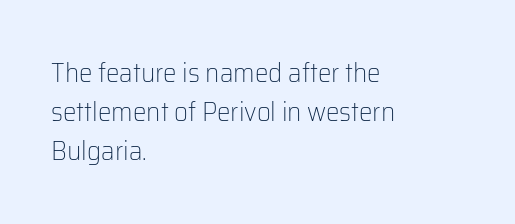
{"italic": "no", "bold": "no", "underline": "no", "align": "left", "line_spacing": "normal", "line_spacing_ratio": 1.45, "letter_spacing": "normal", "letter_spacing_em": 0.0, "glyph_px": 27}
